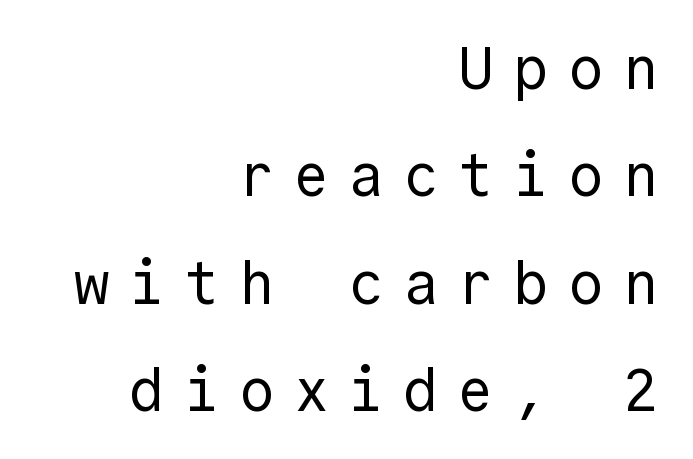
{"serif": "no", "italic": "no", "bold": "no", "weight": "regular", "width": "normal", "x_height": "medium", "monospaced": "yes", "underline": "no", "align": "right", "line_spacing_ratio": 1.82, "letter_spacing": "wide", "letter_spacing_em": 0.33, "glyph_px": 59}
